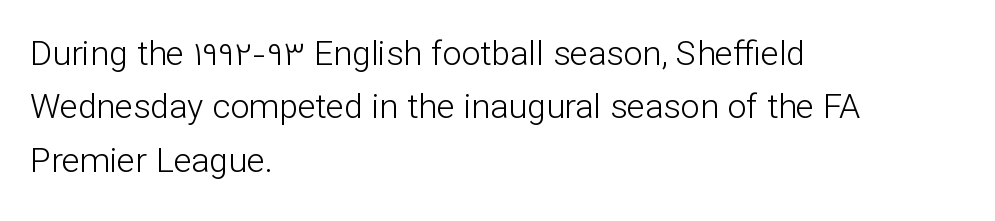
{"serif": "no", "italic": "no", "bold": "no", "weight": "light", "width": "normal", "stroke_contrast": "low", "x_height": "medium", "monospaced": "no", "underline": "no", "align": "left", "line_spacing": "normal", "line_spacing_ratio": 1.57, "letter_spacing": "normal", "letter_spacing_em": 0.0, "glyph_px": 34}
